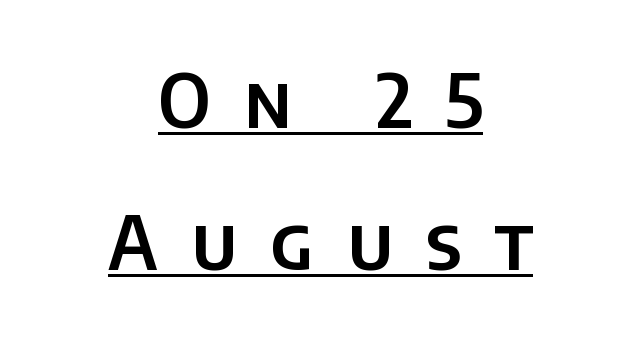
The image shows 75 px sans-serif type, upright; set centered, line spacing 1.89x, unusually wide letter spacing (+0.44 em), underlined; low stroke contrast and a large x-height.
